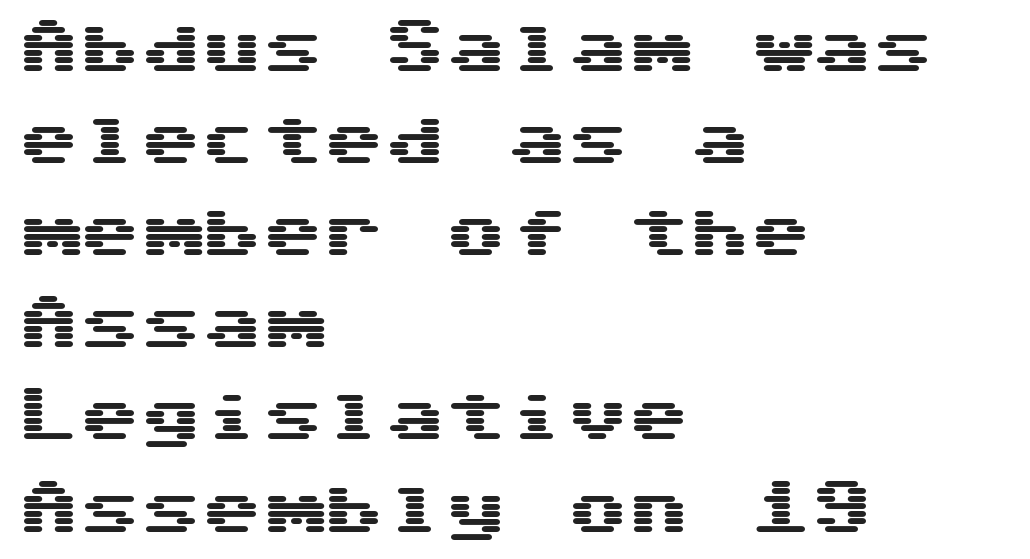
If you drew a line through each stem, it would be perfectly vertical. The gap between lines stays unmarked. A typesetter would call this monospace, since all characters share one set width. Default kerning and tracking; the words read as compact shapes. I'd call this a sans setting — the letters go barefoot.
